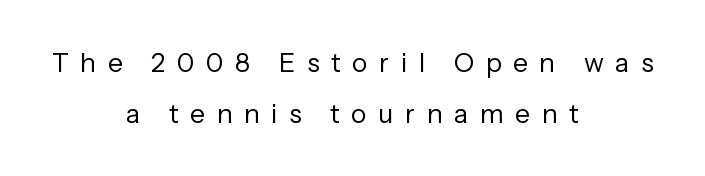
Q: Is the text bold? A: No.
Q: Is the text italic (slanted)? A: No, it is upright.
Q: Is the text underlined? A: No.
Q: How is the paragraph aligned? A: Centered.
Q: Is the spacing between letters normal or unusually wide? A: Unusually wide.
Q: Is the spacing between lines tight, normal or loose? A: Loose.
